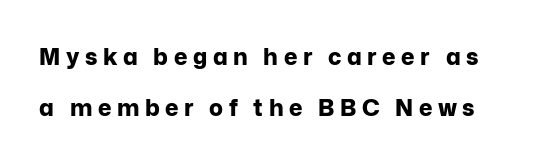
Q: Is the text bold? A: Yes.
Q: Is the text italic (slanted)? A: No, it is upright.
Q: Is the text underlined? A: No.
Q: Is the spacing between letters normal or unusually wide? A: Unusually wide.
Q: Is the spacing between lines tight, normal or loose? A: Loose.
